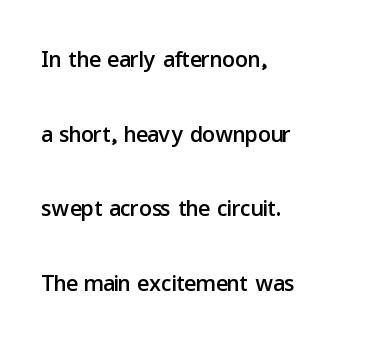
{"serif": "no", "italic": "no", "width": "normal", "stroke_contrast": "low", "x_height": "medium", "monospaced": "no", "underline": "no", "align": "left", "line_spacing": "loose", "line_spacing_ratio": 2.33, "letter_spacing": "normal", "letter_spacing_em": 0.0, "glyph_px": 32}
